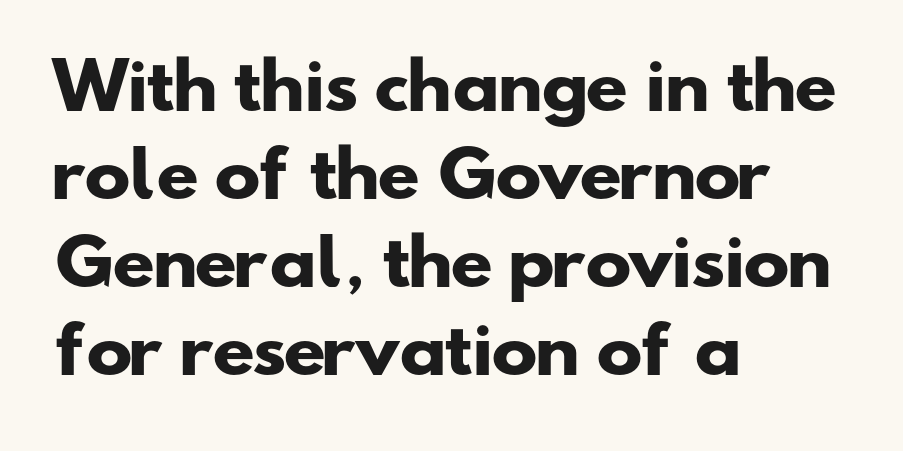
Q: Is the text bold? A: Yes.
Q: Is the typeface a serif or a sans-serif typeface? A: Sans-serif.
Q: Is the text underlined? A: No.
Q: How is the paragraph aligned? A: Left-aligned.
Q: Is the spacing between letters normal or unusually wide? A: Normal.
Q: Is the spacing between lines tight, normal or loose? A: Normal.
Q: Width (condensed, normal, or wide)? A: Wide.
Q: Stroke contrast? A: Low.
Q: x-height? A: Small.
Q: Monospaced? A: No.
